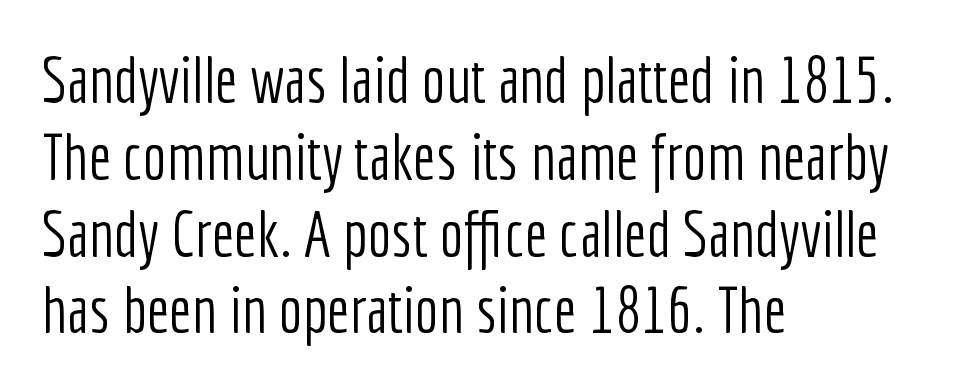
The image shows 64 px light, condensed sans-serif type, upright; set left-aligned, line spacing 1.2x, normal letter spacing, not underlined; low stroke contrast and a medium x-height.
